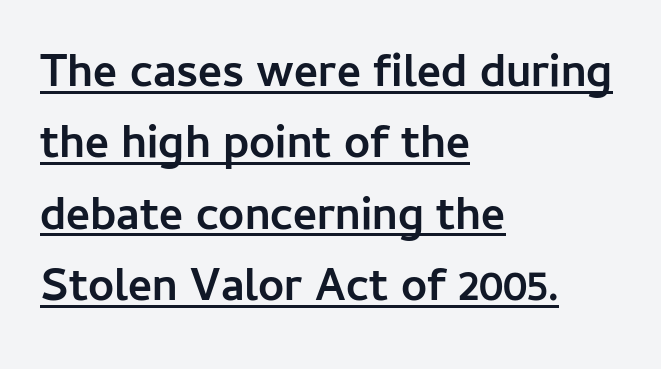
Q: Is the text bold? A: Yes.
Q: Is the text italic (slanted)? A: No, it is upright.
Q: Is the typeface a serif or a sans-serif typeface? A: Sans-serif.
Q: Is the text underlined? A: Yes.
Q: How is the paragraph aligned? A: Left-aligned.
Q: Is the spacing between letters normal or unusually wide? A: Normal.
Q: Is the spacing between lines tight, normal or loose? A: Normal.
Q: Width (condensed, normal, or wide)? A: Normal.
Q: Stroke contrast? A: Low.
Q: x-height? A: Medium.
Q: Monospaced? A: No.
